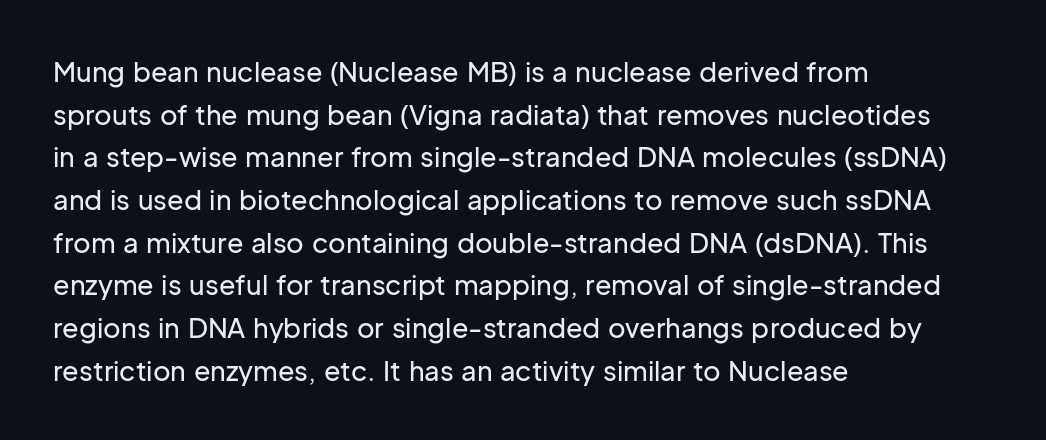
The words here are not underlined. Upright lettering throughout. This rendering leaves character spacing at its baseline value. These lines stack with their left ends in a neat column. Vertical spacing — default.
